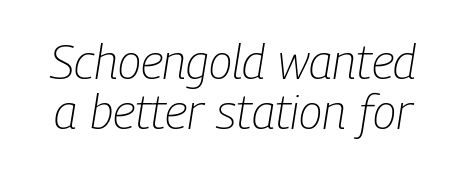
Q: Is the text bold? A: No.
Q: Is the text italic (slanted)? A: Yes, it leans right by about 9 degrees.
Q: Is the text underlined? A: No.
Q: Is the spacing between letters normal or unusually wide? A: Normal.
Q: Is the spacing between lines tight, normal or loose? A: Tight.
Q: Width (condensed, normal, or wide)? A: Condensed.
Q: Stroke contrast? A: Low.
Q: x-height? A: Medium.
Q: Monospaced? A: No.
